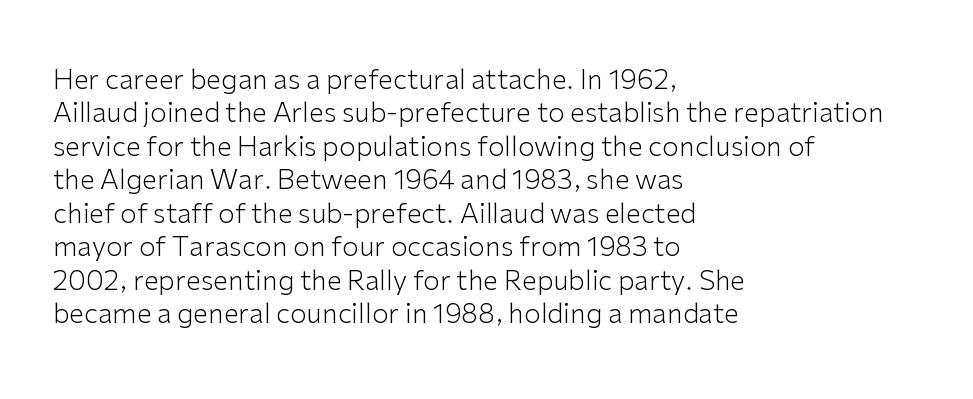
No letter is thick-stroked: the sample isn't bold. This rendering leaves character spacing at its baseline value. A bare baseline throughout the passage. Line beginnings align vertically; line endings do not. This sample uses an upright cut, with every glyph sitting square on the baseline.
